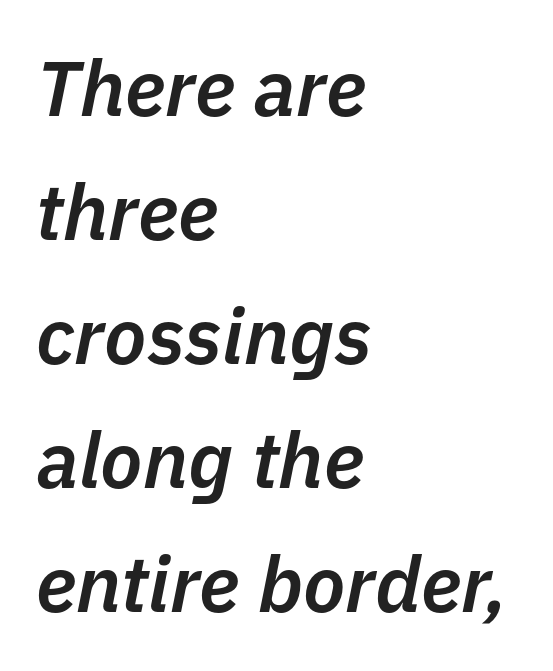
Spacing between characters is what you'd get straight out of the box. A classic flush-left, rag-right setting is used for this passage. Is this a fixed-width face? No — the glyphs have proportional, varying widths. Lines of text with bare space underneath. Emphasis-style slanted type is in use.
